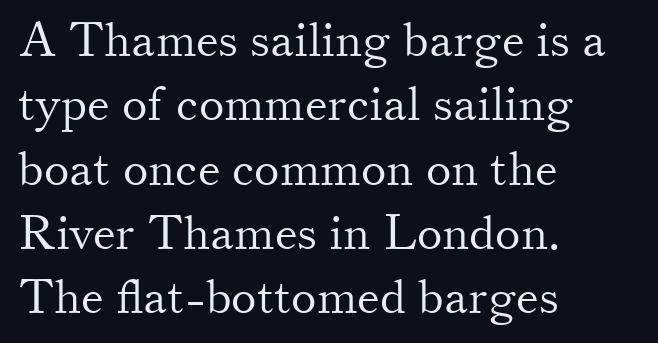
The image shows 48 px light serif type, upright; set left-aligned, normal line spacing (1.34x), normal letter spacing, not underlined; medium stroke contrast and a small x-height.
